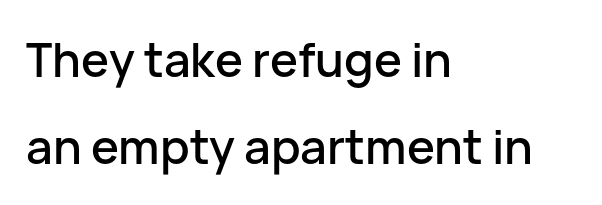
{"serif": "no", "italic": "no", "width": "normal", "stroke_contrast": "low", "x_height": "medium", "monospaced": "no", "underline": "no", "align": "left", "line_spacing_ratio": 1.85, "letter_spacing": "normal", "letter_spacing_em": 0.0, "glyph_px": 47}
